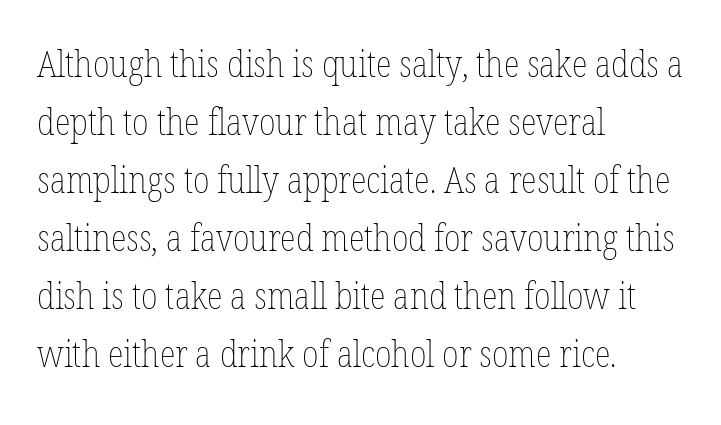
{"italic": "no", "bold": "no", "weight": "thin", "width": "condensed", "stroke_contrast": "low", "x_height": "medium", "monospaced": "no", "underline": "no", "align": "left", "line_spacing": "normal", "line_spacing_ratio": 1.57, "letter_spacing": "normal", "letter_spacing_em": 0.0, "glyph_px": 37}
